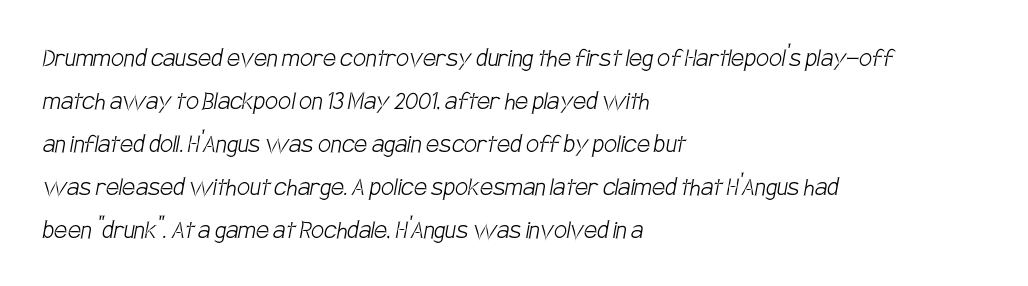
Honestly, the row spacing looks completely unremarkable. The typeface has the unassuming heft of standard copy or less. Where is the straight margin? On the left. The designer went with a sans here, leaving each stem footless.
